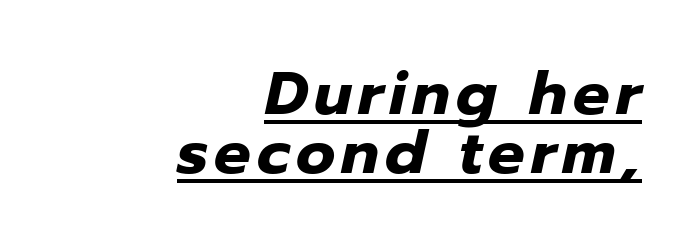
{"italic": "yes", "lean": "right", "slant_degrees": 12, "bold": "yes", "weight": "heavy", "width": "normal", "stroke_contrast": "low", "x_height": "medium", "monospaced": "no", "underline": "yes", "align": "right", "line_spacing": "tight", "line_spacing_ratio": 0.96, "glyph_px": 61}
